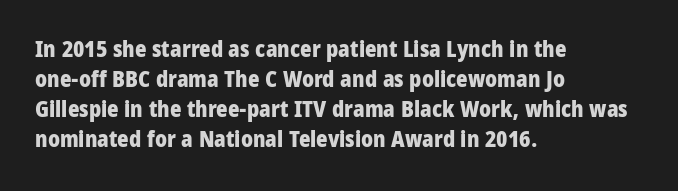
{"italic": "no", "bold": "yes", "underline": "no", "align": "left", "line_spacing": "normal", "line_spacing_ratio": 1.36, "letter_spacing": "normal", "letter_spacing_em": 0.0, "glyph_px": 22}
